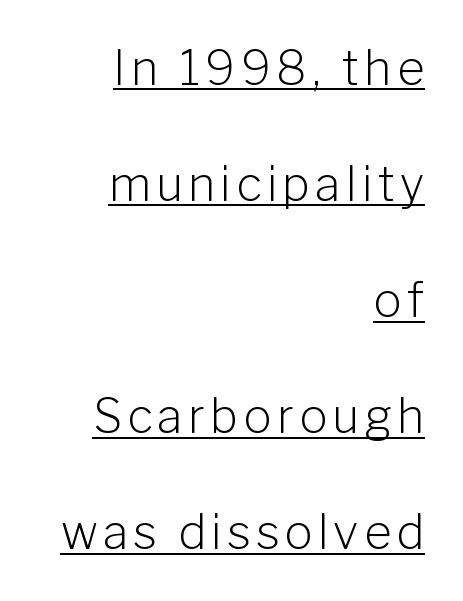
The image shows 47 px light sans-serif type, upright; set right-aligned, loose line spacing (2.47x), underlined; low stroke contrast and a medium x-height.
